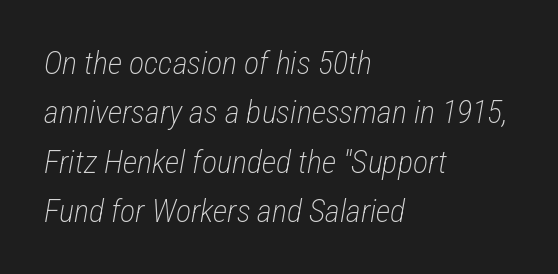
How are the letters spaced? Ordinarily, with no added tracking. You could not count columns in this text — the font is proportionally spaced. No extra ink here — the face is not bold. Vertical spacing — default.
